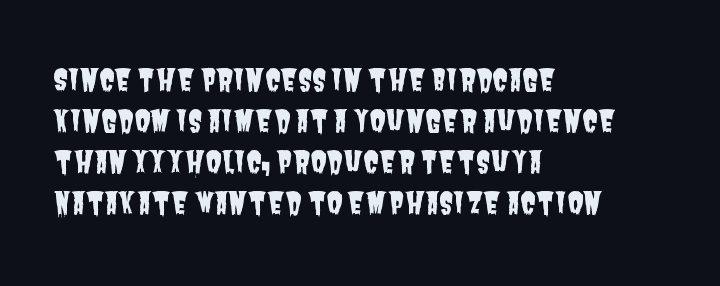
{"serif": "no", "width": "condensed", "stroke_contrast": "low", "x_height": "large", "monospaced": "no", "underline": "no", "align": "left", "line_spacing": "normal", "line_spacing_ratio": 1.41, "letter_spacing": "normal", "letter_spacing_em": 0.0, "glyph_px": 29}
